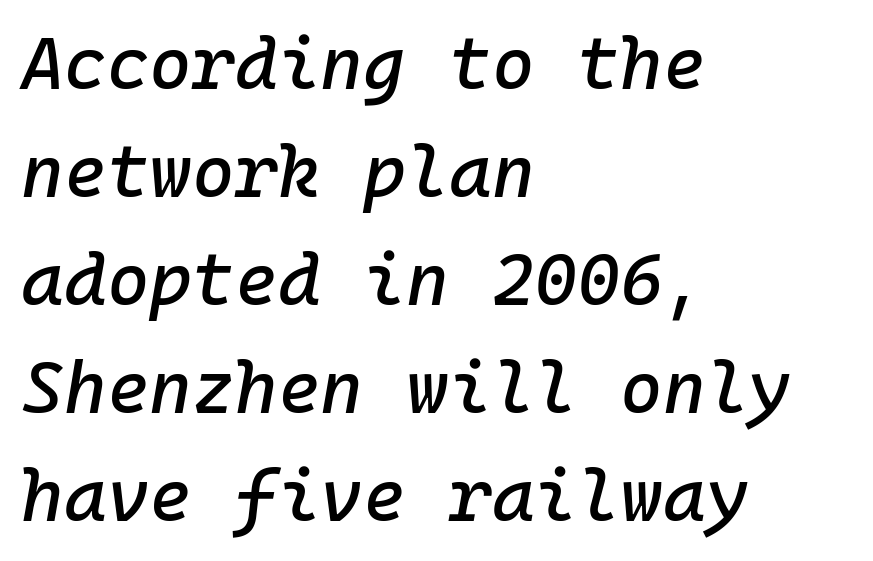
{"italic": "yes", "lean": "right", "slant_degrees": 10, "width": "normal", "stroke_contrast": "low", "x_height": "medium", "monospaced": "yes", "underline": "no", "align": "left", "line_spacing": "normal", "line_spacing_ratio": 1.48, "letter_spacing": "normal", "letter_spacing_em": 0.0, "glyph_px": 73}
